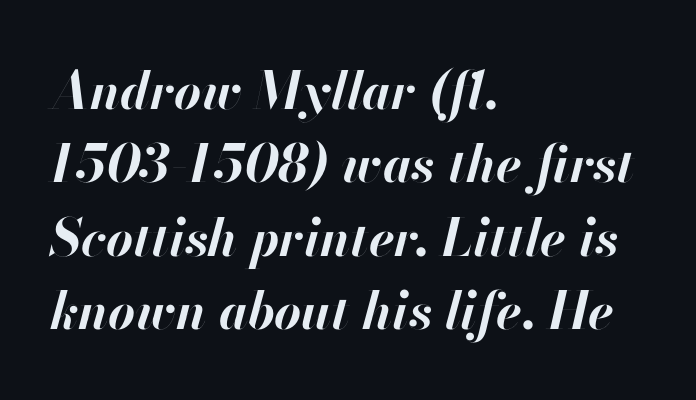
Q: Is the text bold? A: Yes.
Q: Is the text italic (slanted)? A: Yes, it leans right by about 13 degrees.
Q: Is the text underlined? A: No.
Q: How is the paragraph aligned? A: Left-aligned.
Q: Is the spacing between letters normal or unusually wide? A: Normal.
Q: Is the spacing between lines tight, normal or loose? A: Normal.
Q: Width (condensed, normal, or wide)? A: Normal.
Q: Stroke contrast? A: High.
Q: x-height? A: Small.
Q: Monospaced? A: No.
